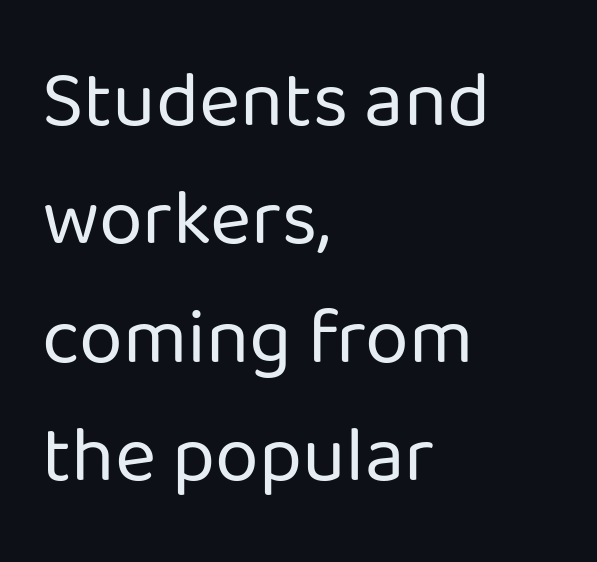
{"serif": "no", "italic": "no", "bold": "no", "weight": "regular", "width": "normal", "stroke_contrast": "low", "x_height": "medium", "monospaced": "no", "underline": "no", "align": "left", "line_spacing": "normal", "line_spacing_ratio": 1.5, "letter_spacing": "normal", "letter_spacing_em": 0.0, "glyph_px": 79}
